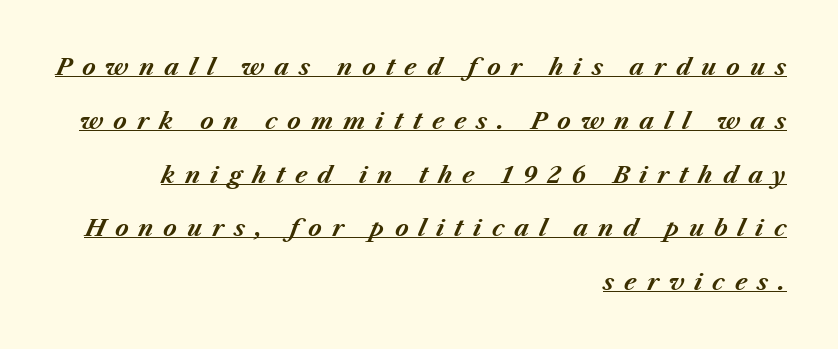
The image shows 23 px bold type, italic (leaning right); set right-aligned, loose line spacing (2.34x), unusually wide letter spacing (+0.43 em), underlined.
